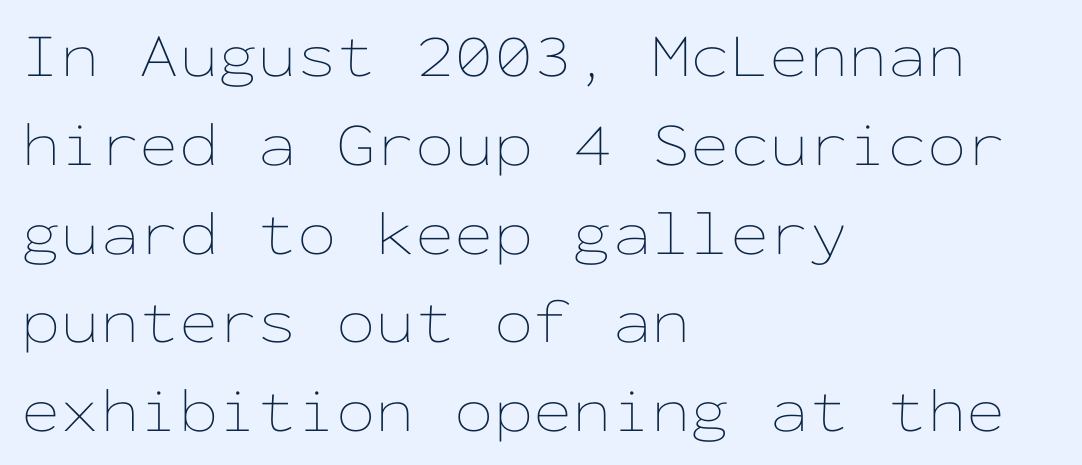
{"italic": "no", "bold": "no", "weight": "thin", "width": "wide", "stroke_contrast": "low", "x_height": "medium", "monospaced": "yes", "underline": "no", "align": "left", "line_spacing": "normal", "line_spacing_ratio": 1.41, "letter_spacing": "normal", "letter_spacing_em": 0.0, "glyph_px": 63}
